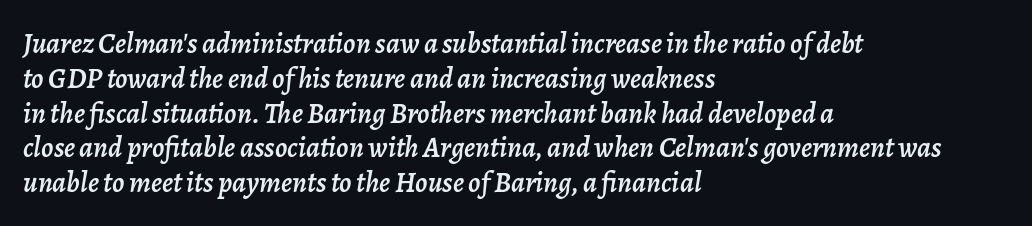
The image shows 29 px text type, italic (leaning right); set left-aligned, line spacing 1.2x, normal letter spacing, not underlined; low stroke contrast and a medium x-height.
